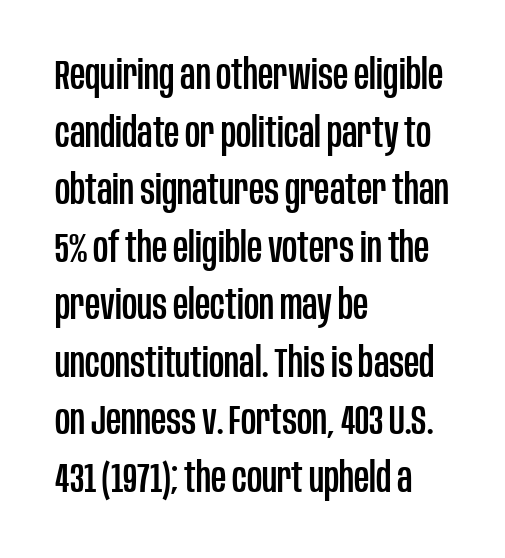
The image shows 42 px condensed sans-serif type, upright; set left-aligned, normal line spacing (1.37x), normal letter spacing, not underlined; low stroke contrast and a large x-height.
